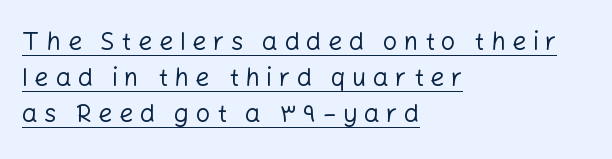
Q: Is the text bold? A: No.
Q: Is the text italic (slanted)? A: No, it is upright.
Q: Is the text underlined? A: Yes.
Q: How is the paragraph aligned? A: Left-aligned.
Q: Is the spacing between letters normal or unusually wide? A: Unusually wide.
Q: Is the spacing between lines tight, normal or loose? A: Normal.
